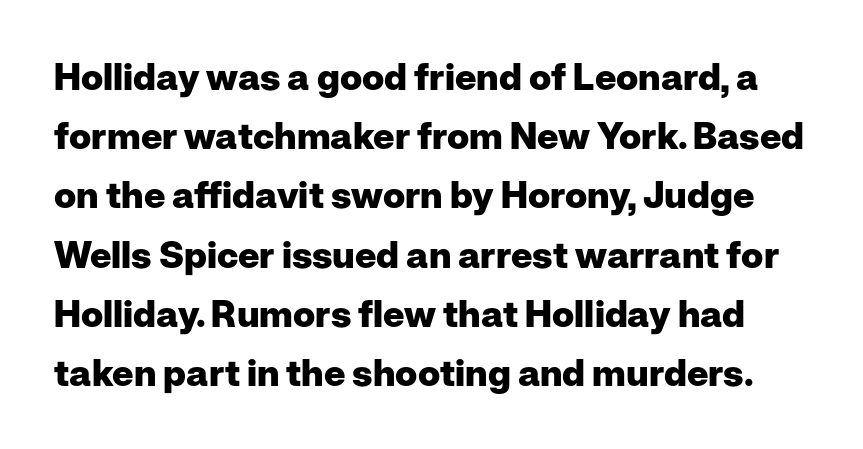
The image shows 37 px heavy sans-serif type, upright; set normal line spacing (1.6x), normal letter spacing, not underlined; low stroke contrast and a medium x-height.
